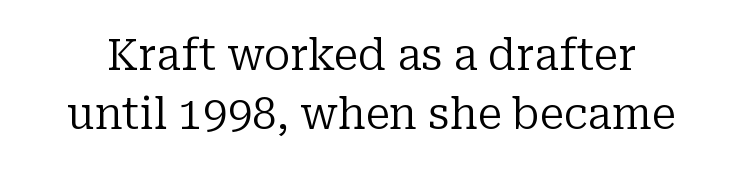
Q: Is the text bold? A: No.
Q: Is the text italic (slanted)? A: No, it is upright.
Q: Is the typeface a serif or a sans-serif typeface? A: Serif.
Q: Is the text underlined? A: No.
Q: Is the spacing between letters normal or unusually wide? A: Normal.
Q: Is the spacing between lines tight, normal or loose? A: Normal.
Q: Width (condensed, normal, or wide)? A: Normal.
Q: Stroke contrast? A: Low.
Q: x-height? A: Medium.
Q: Monospaced? A: No.
